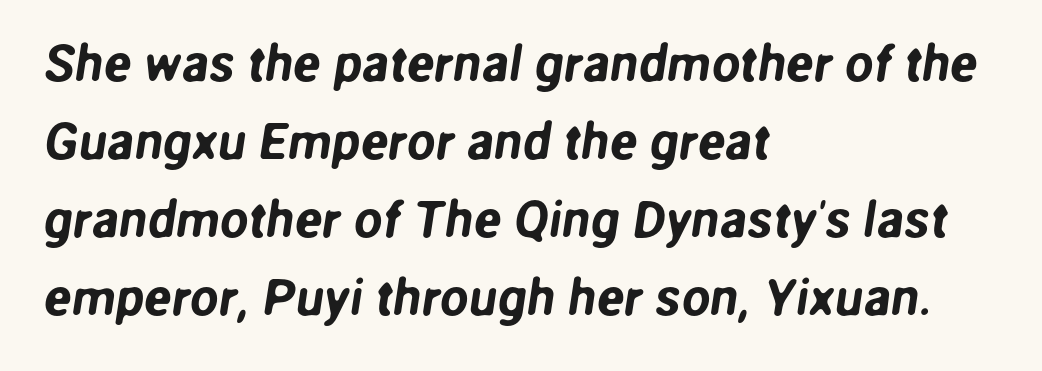
The image shows 51 px sans-serif type; set left-aligned, normal line spacing (1.53x), normal letter spacing, not underlined; low stroke contrast and a medium x-height.
